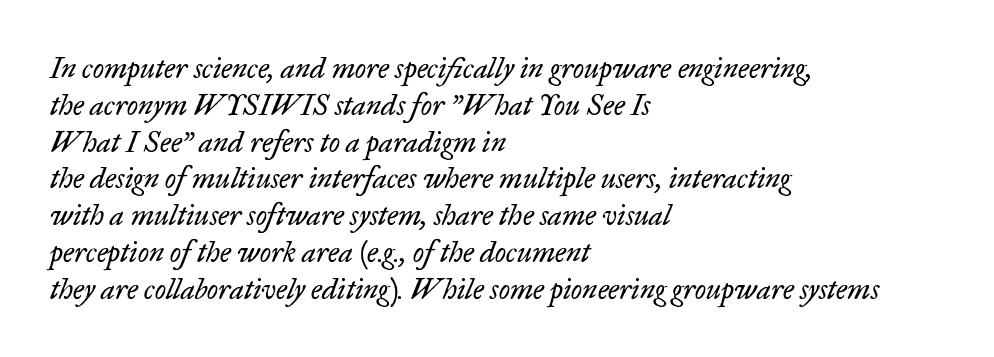
The image shows 29 px regular-weight serif type, italic (leaning right); set left-aligned, normal line spacing (1.27x), normal letter spacing, not underlined; low stroke contrast and a small x-height.
